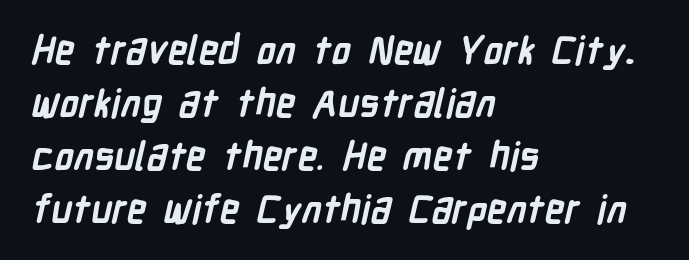
{"serif": "no", "bold": "yes", "weight": "semibold", "width": "condensed", "stroke_contrast": "low", "x_height": "medium", "monospaced": "no", "underline": "no", "align": "left", "line_spacing": "normal", "line_spacing_ratio": 1.36, "letter_spacing": "normal", "letter_spacing_em": 0.0, "glyph_px": 39}
